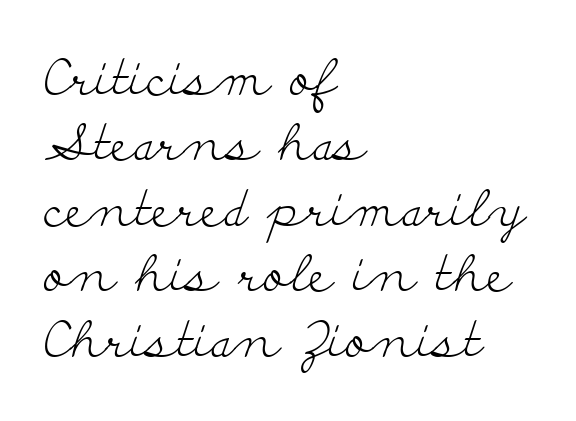
Q: Is the text bold? A: No.
Q: Is the text italic (slanted)? A: Yes.
Q: Is the typeface a serif or a sans-serif typeface? A: Serif.
Q: Is the text underlined? A: No.
Q: How is the paragraph aligned? A: Left-aligned.
Q: Is the spacing between letters normal or unusually wide? A: Normal.
Q: Is the spacing between lines tight, normal or loose? A: Normal.
Q: Width (condensed, normal, or wide)? A: Wide.
Q: Stroke contrast? A: Low.
Q: x-height? A: Small.
Q: Monospaced? A: No.
